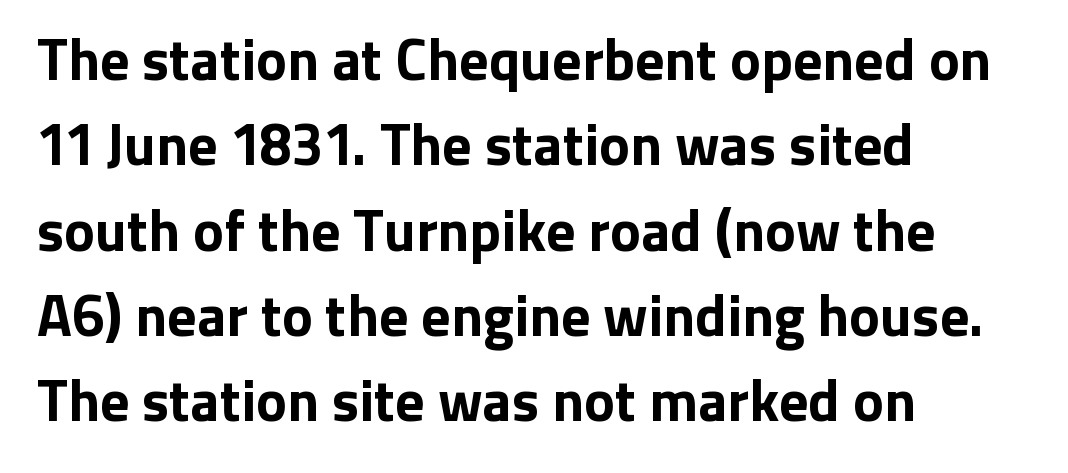
The image shows 58 px bold sans-serif type, upright; set left-aligned, normal line spacing (1.47x), normal letter spacing, not underlined; low stroke contrast and a medium x-height.
